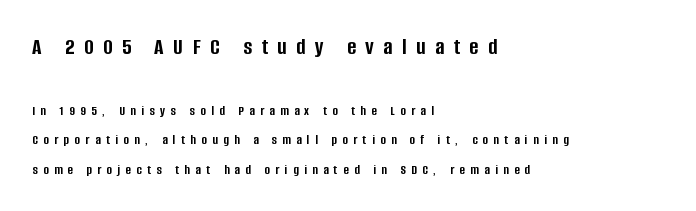
The image shows 24 px bold type, upright; set left-aligned, loose line spacing (2.11x), unusually wide letter spacing (+0.4 em), not underlined; the first (top) block is 1.71x larger.
